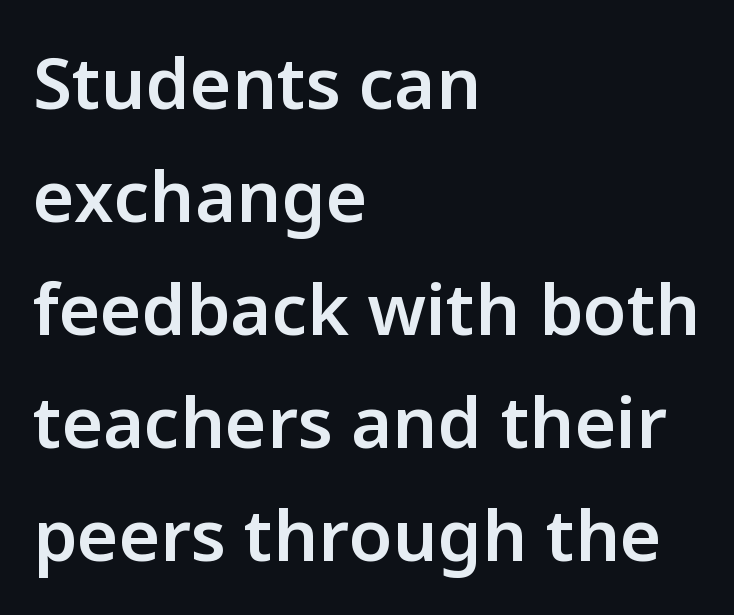
{"serif": "no", "italic": "no", "bold": "semi", "weight": "semibold", "width": "normal", "stroke_contrast": "low", "x_height": "medium", "monospaced": "no", "underline": "no", "align": "left", "line_spacing": "normal", "line_spacing_ratio": 1.59, "letter_spacing": "normal", "letter_spacing_em": 0.0, "glyph_px": 71}
